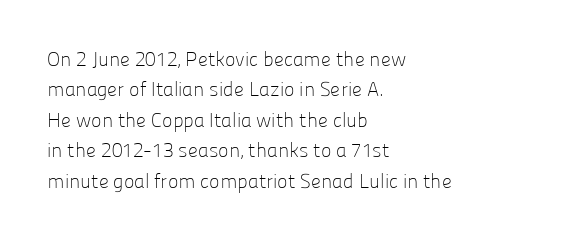
{"italic": "no", "bold": "no", "underline": "no", "align": "left", "line_spacing": "normal", "line_spacing_ratio": 1.52, "letter_spacing": "normal", "letter_spacing_em": 0.0, "glyph_px": 20}
